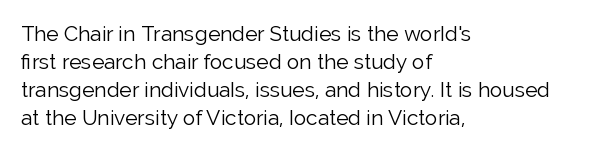
{"italic": "no", "bold": "no", "underline": "no", "align": "left", "line_spacing": "normal", "line_spacing_ratio": 1.34, "letter_spacing": "normal", "letter_spacing_em": 0.0, "glyph_px": 21}
